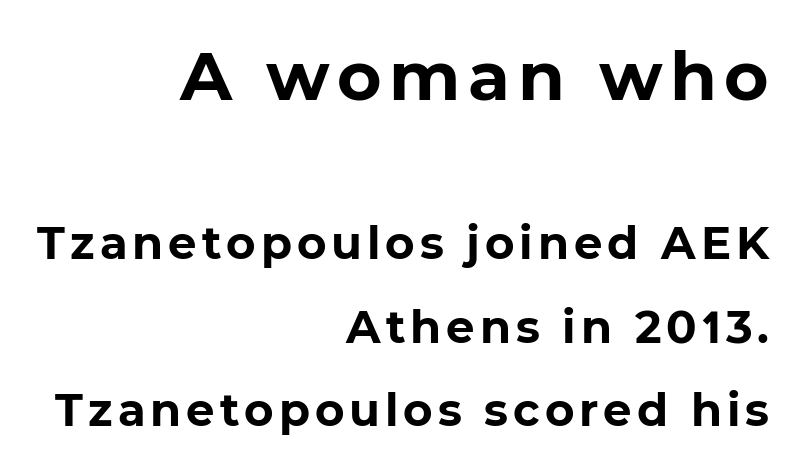
The image shows 68 px bold sans-serif type; set right-aligned, line spacing 1.86x, not underlined; the first (top) block is 1.51x larger; low stroke contrast and a medium x-height.
